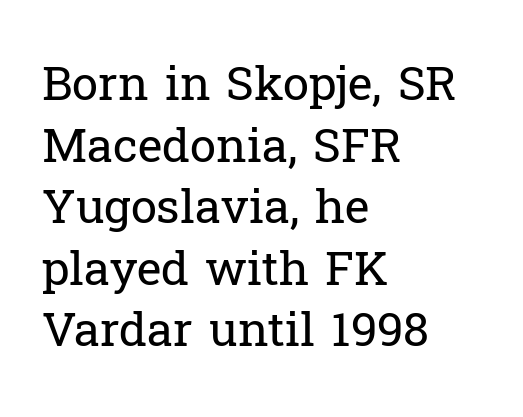
The strokes are not fattened; the text isn't bold. Which margin do the lines hug? The left one — the right edge is uneven. Vertical strokes here are truly vertical. Words appear dense and cohesive because spacing is normal.
